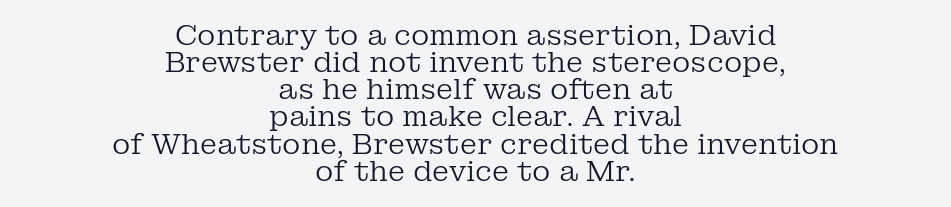
The image shows 28 px regular-weight serif type, upright; set centered, tight line spacing (0.97x), normal letter spacing, not underlined; low stroke contrast and a medium x-height.
